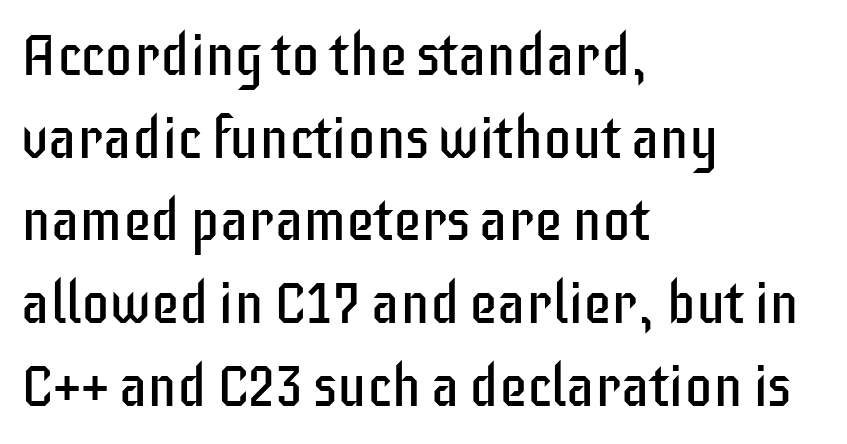
Q: Is the text bold? A: No.
Q: Is the text italic (slanted)? A: No, it is upright.
Q: Is the typeface a serif or a sans-serif typeface? A: Sans-serif.
Q: Is the text underlined? A: No.
Q: How is the paragraph aligned? A: Left-aligned.
Q: Is the spacing between letters normal or unusually wide? A: Normal.
Q: Is the spacing between lines tight, normal or loose? A: Normal.
Q: Width (condensed, normal, or wide)? A: Condensed.
Q: Stroke contrast? A: Low.
Q: x-height? A: Large.
Q: Monospaced? A: No.
